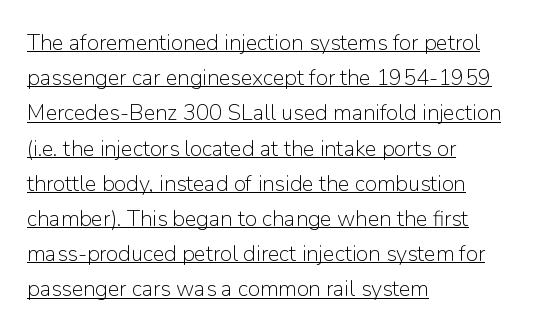
Default kerning and tracking; the words read as compact shapes. If you drew a ruler down the left edge, every line would touch it. Evenly set lines give the paragraph a standard silhouette. This is underlined copy, the kind a proofreader might mark for attention. Is this a heavy cut? Hardly; it is regular or lighter.
